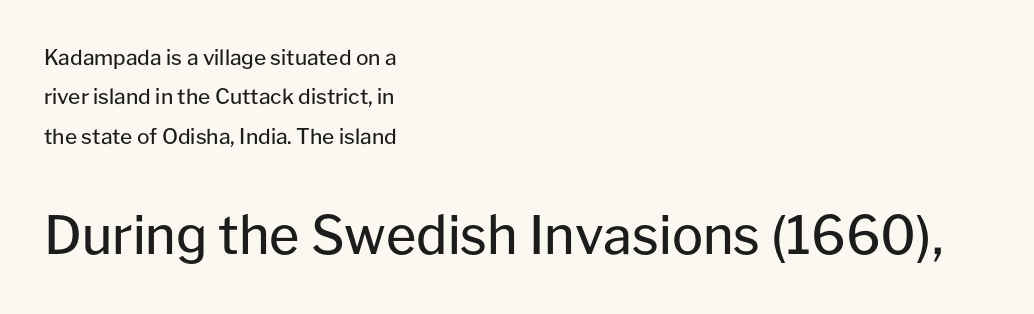
Vertical stems look standard width or narrower in stroke. Is this a sans? Yes — the strokes have no serifs. This sample has the flowing, uneven cadence of proportional lettering. Teacher's note: observe the even left margin — that is flush-left alignment. This is roman type, the default non-slanted kind.
